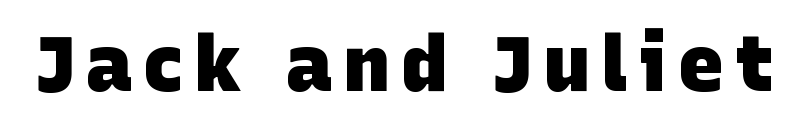
{"serif": "no", "bold": "yes", "weight": "heavy", "width": "normal", "stroke_contrast": "low", "x_height": "large", "monospaced": "no", "underline": "no", "glyph_px": 78}
